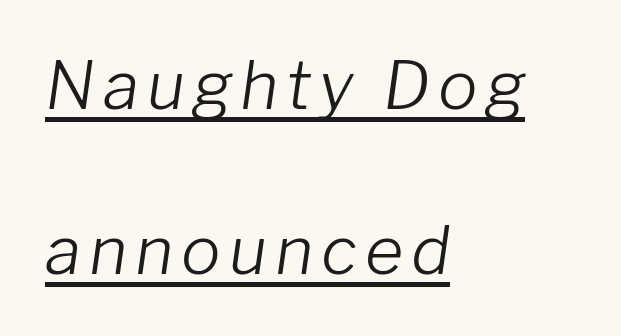
{"italic": "yes", "lean": "right", "slant_degrees": 8, "bold": "no", "weight": "light", "width": "normal", "stroke_contrast": "low", "x_height": "medium", "monospaced": "no", "underline": "yes", "align": "left", "line_spacing": "loose", "line_spacing_ratio": 2.5, "glyph_px": 66}
